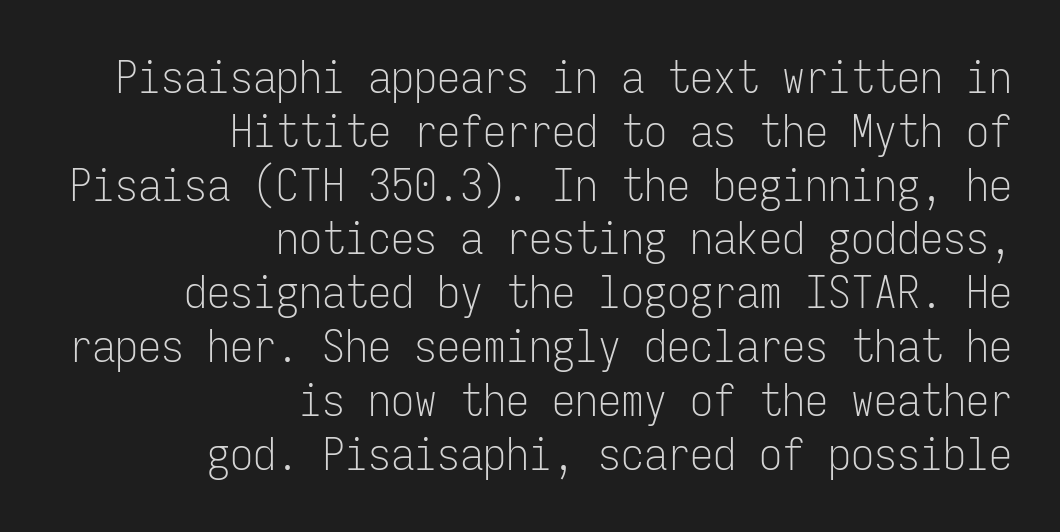
The image shows 46 px light, condensed sans-serif type, upright, monospaced; set right-aligned, line spacing 1.17x, normal letter spacing, not underlined; low stroke contrast and a medium x-height.
